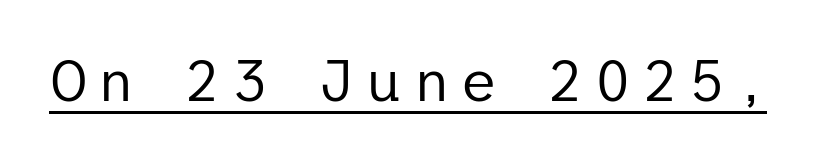
No feet cap the strokes, marking this as sans-serif type. These lines were composed using upright roman letters. Weight: in the light-to-regular range. This rendering features underlined lettering.
